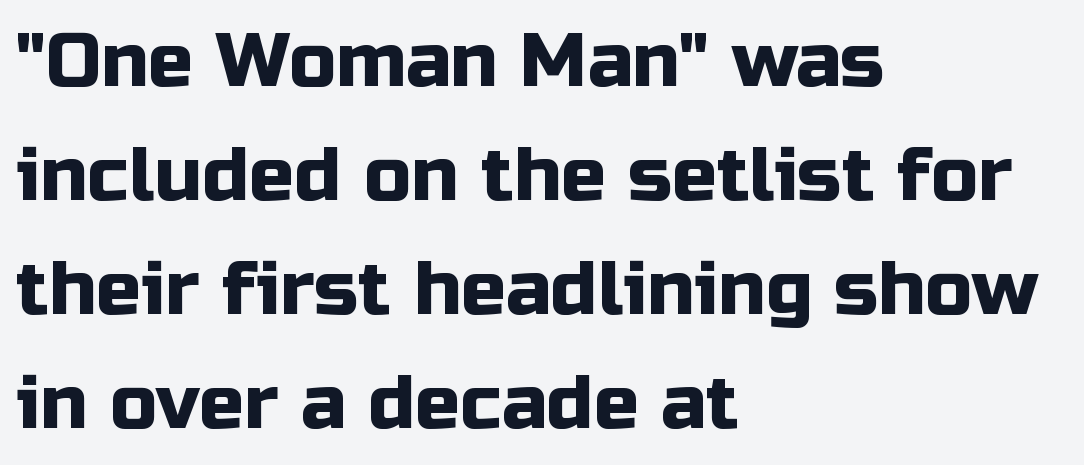
{"serif": "no", "italic": "no", "width": "normal", "stroke_contrast": "low", "x_height": "medium", "monospaced": "no", "underline": "no", "align": "left", "line_spacing": "normal", "line_spacing_ratio": 1.52, "letter_spacing": "normal", "letter_spacing_em": 0.0, "glyph_px": 75}
